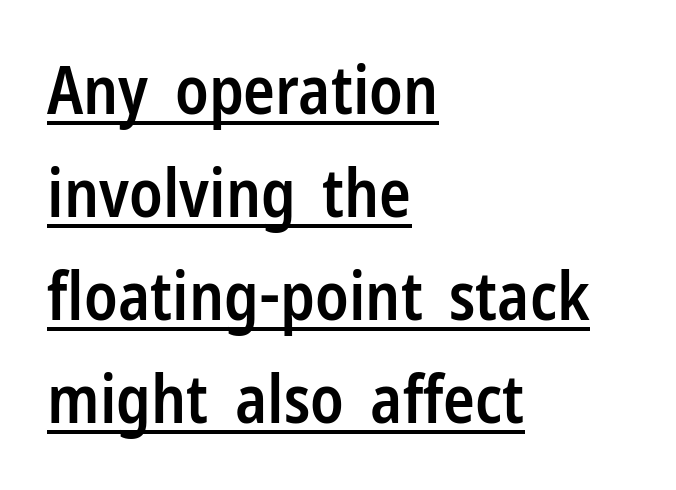
{"serif": "no", "italic": "no", "bold": "semi", "weight": "semibold", "width": "condensed", "stroke_contrast": "low", "x_height": "medium", "monospaced": "no", "underline": "yes", "align": "left", "line_spacing": "normal", "line_spacing_ratio": 1.56, "letter_spacing": "normal", "letter_spacing_em": 0.0, "glyph_px": 66}
